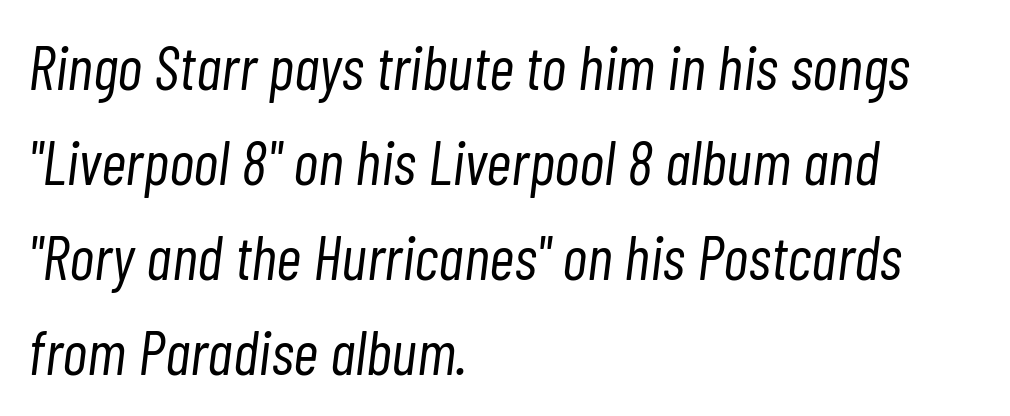
{"italic": "yes", "lean": "right", "slant_degrees": 7, "bold": "no", "weight": "light", "width": "condensed", "stroke_contrast": "low", "x_height": "medium", "monospaced": "no", "underline": "no", "align": "left", "line_spacing": "normal", "line_spacing_ratio": 1.53, "letter_spacing": "normal", "letter_spacing_em": 0.0, "glyph_px": 62}
